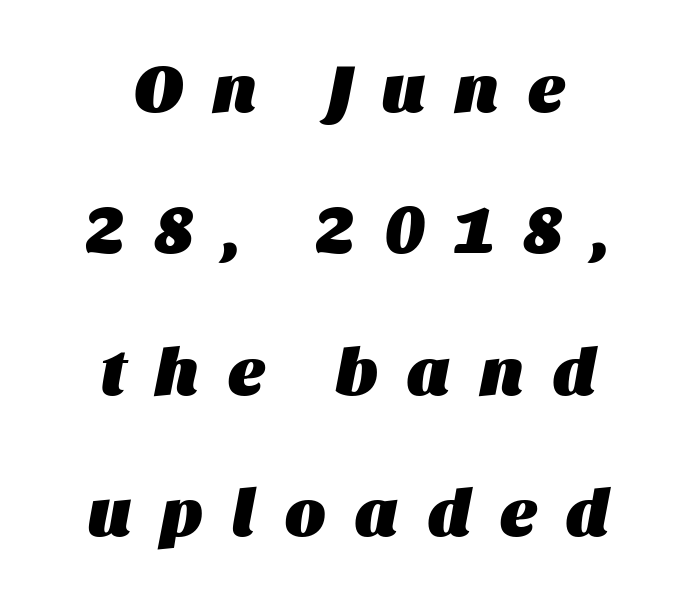
Q: Is the text bold? A: Yes.
Q: Is the text italic (slanted)? A: Yes, it leans right by about 11 degrees.
Q: Is the text underlined? A: No.
Q: How is the paragraph aligned? A: Centered.
Q: Is the spacing between letters normal or unusually wide? A: Unusually wide.
Q: Is the spacing between lines tight, normal or loose? A: Loose.
Q: Width (condensed, normal, or wide)? A: Normal.
Q: Stroke contrast? A: Medium.
Q: x-height? A: Large.
Q: Monospaced? A: No.
